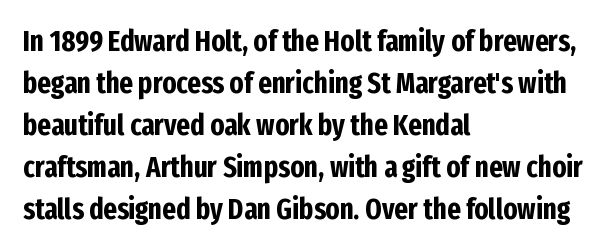
The image shows 29 px bold, condensed sans-serif type, upright; set left-aligned, normal line spacing (1.45x), normal letter spacing, not underlined; low stroke contrast and a medium x-height.
